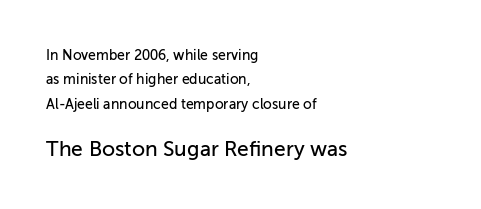
Q: Is the text italic (slanted)? A: No, it is upright.
Q: Is the text underlined? A: No.
Q: How is the paragraph aligned? A: Left-aligned.
Q: Is the spacing between letters normal or unusually wide? A: Normal.
Q: Which block of text is set in a larger size, the first (top) or the second (bottom)? A: The second (bottom) one.
